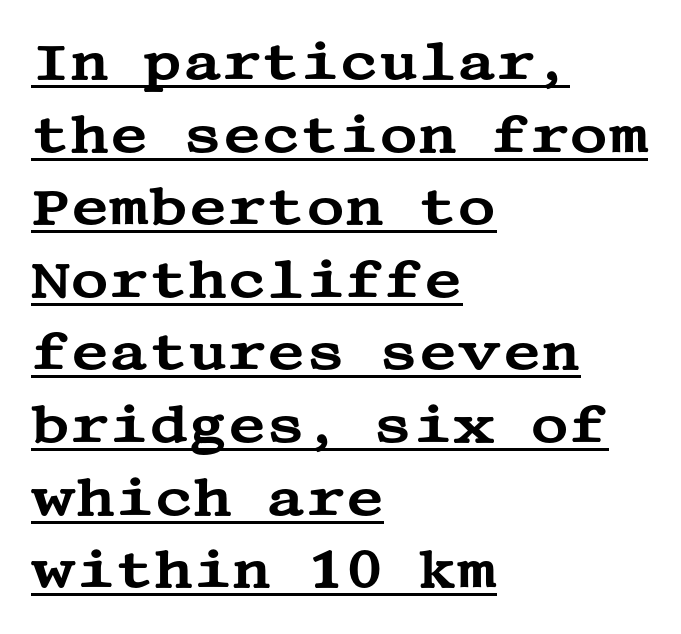
The lines are quadded left. Honestly, the underline is the first thing you notice here. Classification — serif. The passage shown has conventional tracking throughout.
